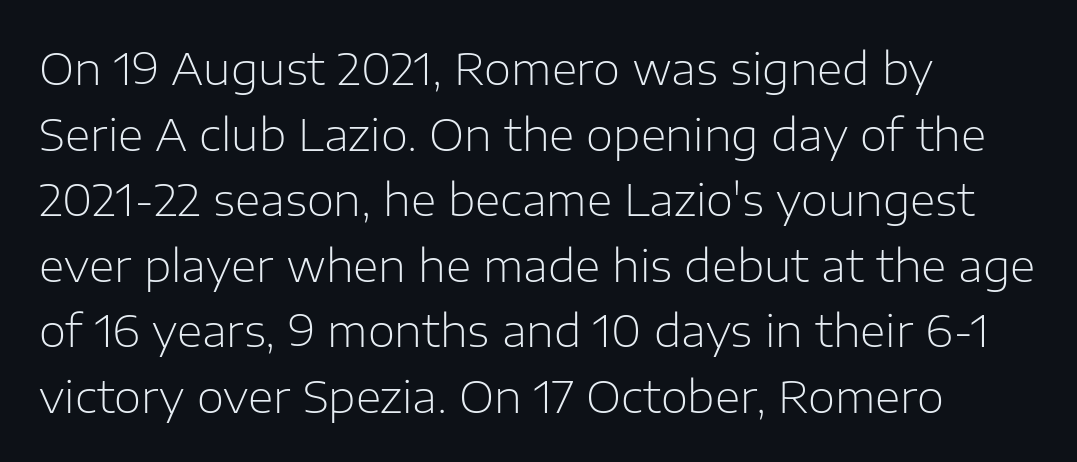
The image shows 44 px light sans-serif type, upright; set left-aligned, normal line spacing (1.49x), normal letter spacing, not underlined; low stroke contrast and a medium x-height.
